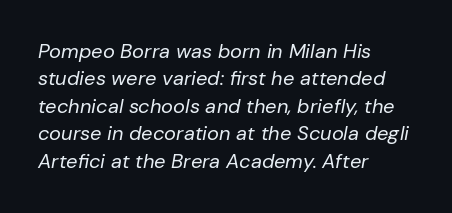
Rows of type keep a routine distance in the vertical direction. The letters look calm and open, with moderate or lighter stems. Does the copy run flush right? No — it runs flush left. Style check: oblique. Any mark beneath the type? The region is blank. The face used here is rendered with its standard letterfit.
